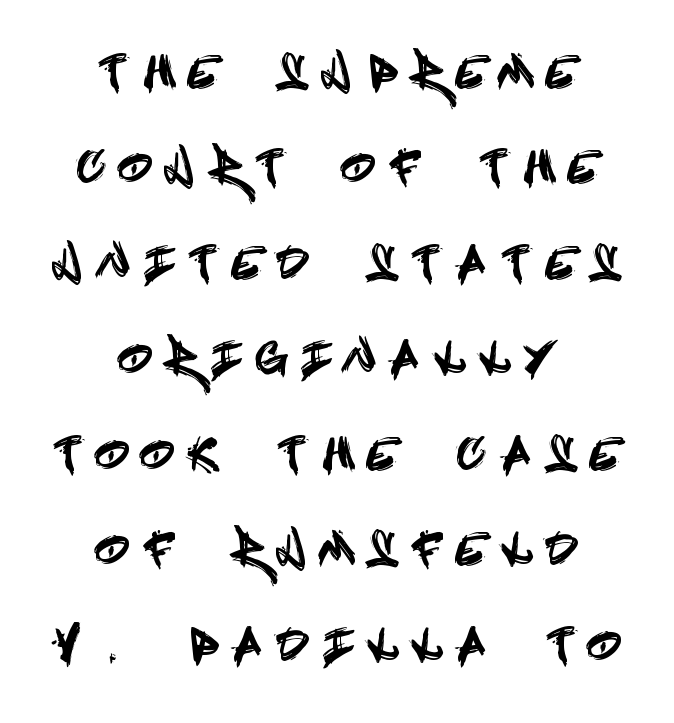
The image shows 43 px condensed sans-serif type; set centered, loose line spacing (2.22x), unusually wide letter spacing (+0.48 em), not underlined; a large x-height.
